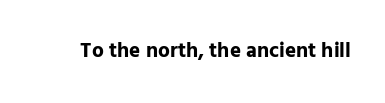
The image shows 21 px bold type, upright; set normal letter spacing, not underlined.
